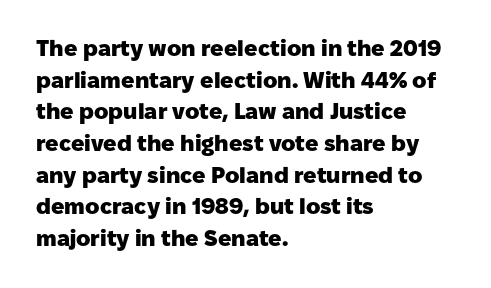
Q: Is the text bold? A: Yes.
Q: Is the text italic (slanted)? A: No, it is upright.
Q: Is the text underlined? A: No.
Q: How is the paragraph aligned? A: Left-aligned.
Q: Is the spacing between letters normal or unusually wide? A: Normal.
Q: Is the spacing between lines tight, normal or loose? A: Normal.
